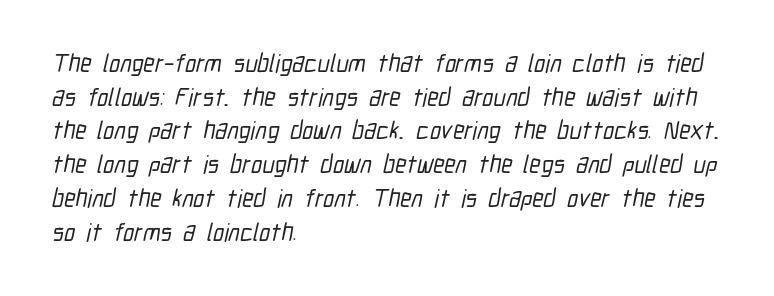
{"underline": "no", "align": "left", "line_spacing": "normal", "line_spacing_ratio": 1.35, "letter_spacing": "normal", "letter_spacing_em": 0.0, "glyph_px": 25}
